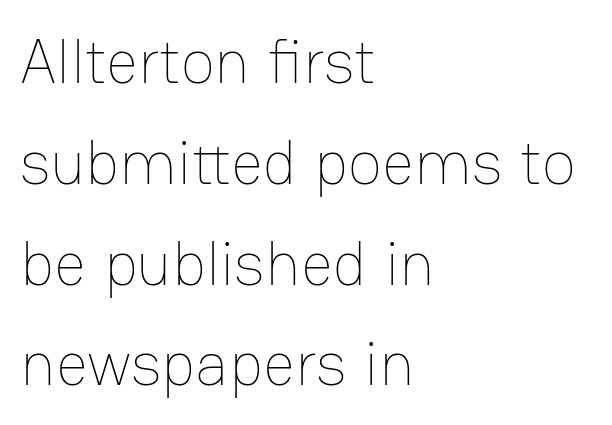
The image shows 63 px thin type, upright; set left-aligned, normal line spacing (1.6x), normal letter spacing, not underlined; low stroke contrast and a medium x-height.
